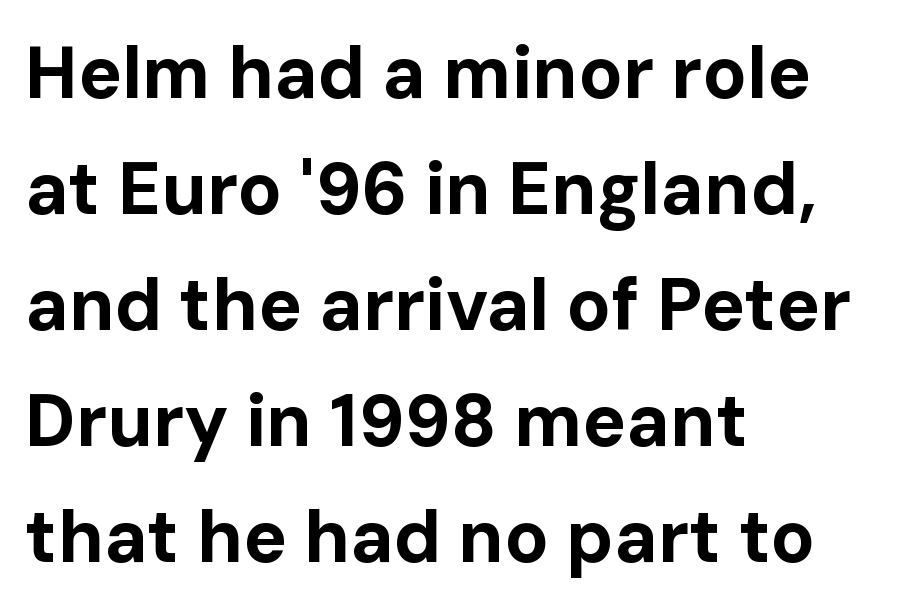
When letters stand straight like this, we call the style roman or upright. Strokes here are thick enough to call this a true bold. Line starts are locked; line ends wander. Whoever set this chose a conventional vertical rhythm. How are the letters spaced? Ordinarily, with no added tracking.
